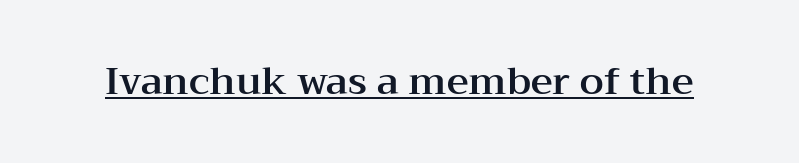
The image shows 38 px wide serif type, upright; set normal letter spacing, underlined; medium stroke contrast and a medium x-height.
